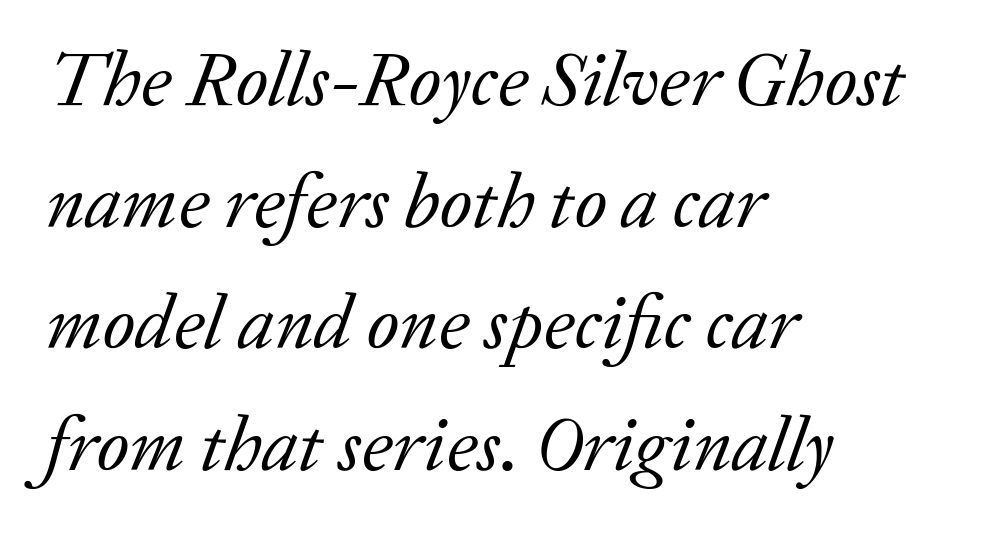
Q: Is the text bold? A: No.
Q: Is the text italic (slanted)? A: Yes, it leans right by about 20 degrees.
Q: Is the typeface a serif or a sans-serif typeface? A: Serif.
Q: Is the text underlined? A: No.
Q: How is the paragraph aligned? A: Left-aligned.
Q: Is the spacing between letters normal or unusually wide? A: Normal.
Q: Is the spacing between lines tight, normal or loose? A: Normal.
Q: Width (condensed, normal, or wide)? A: Normal.
Q: Stroke contrast? A: Low.
Q: x-height? A: Medium.
Q: Monospaced? A: No.
